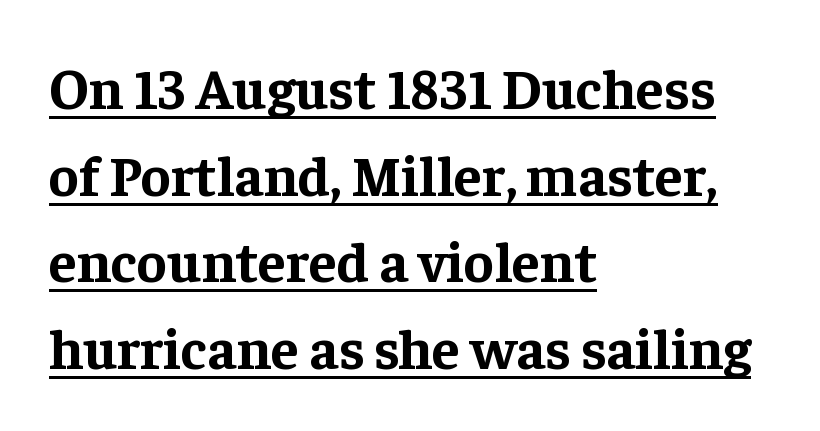
This is underlined copy, the kind a proofreader might mark for attention. The letters advance in unequal steps, a hallmark of proportional type. The characters look thick and weighty, a clear bold. This rendering uses left alignment, leaving the right contour irregular. This rendering employs a face with finishing strokes, i.e., a serif.
